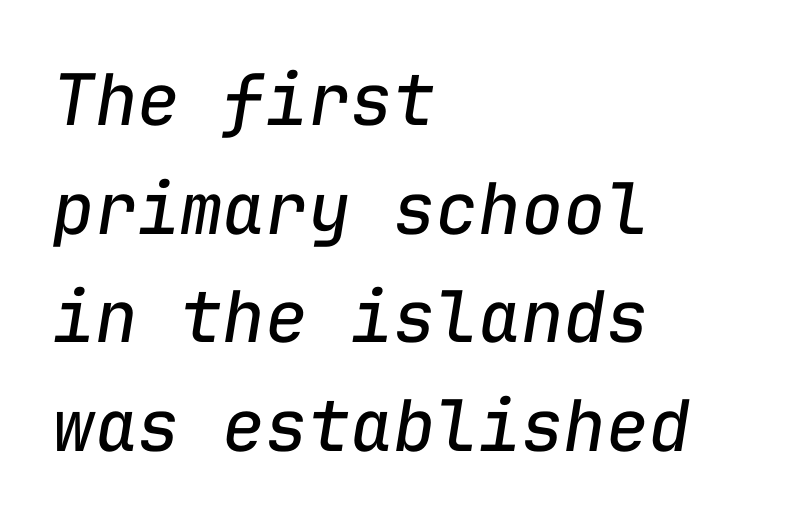
Q: Is the text bold? A: No.
Q: Is the text italic (slanted)? A: Yes, it leans right by about 9 degrees.
Q: Is the text underlined? A: No.
Q: How is the paragraph aligned? A: Left-aligned.
Q: Is the spacing between letters normal or unusually wide? A: Normal.
Q: Is the spacing between lines tight, normal or loose? A: Normal.
Q: Width (condensed, normal, or wide)? A: Normal.
Q: Stroke contrast? A: Low.
Q: x-height? A: Medium.
Q: Monospaced? A: Yes.
